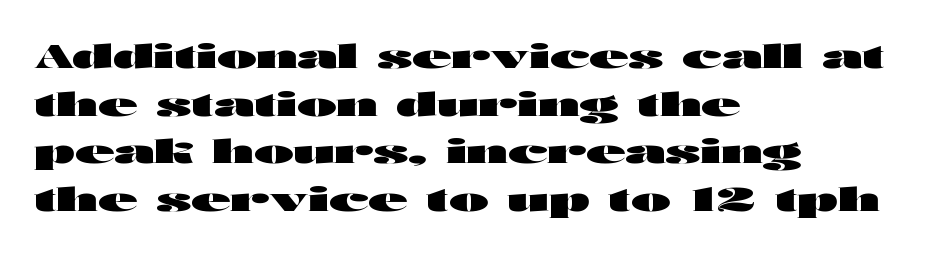
The image shows 32 px heavy, wide sans-serif type, upright; set left-aligned, normal line spacing (1.49x), normal letter spacing, not underlined; high stroke contrast and a medium x-height.
